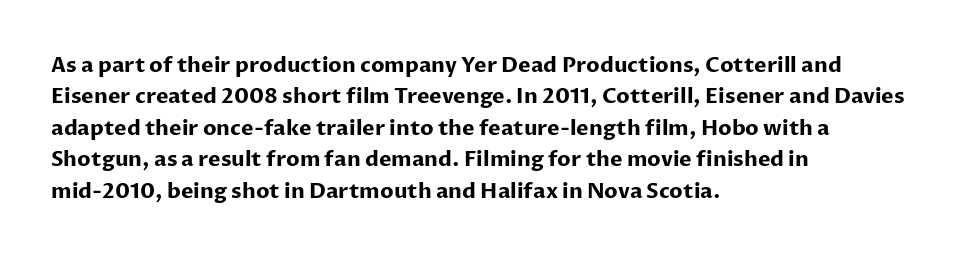
{"italic": "no", "bold": "yes", "underline": "no", "align": "left", "line_spacing": "normal", "line_spacing_ratio": 1.5, "letter_spacing": "normal", "letter_spacing_em": 0.0, "glyph_px": 21}
